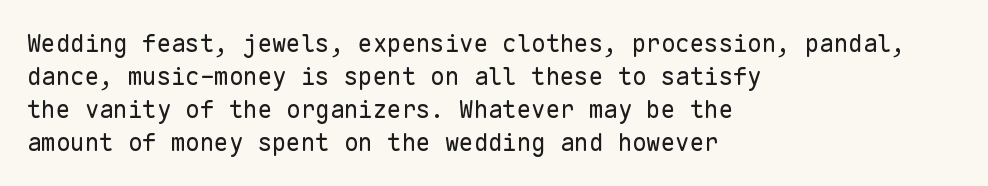
The image shows 24 px text type, upright; set left-aligned, normal line spacing (1.37x), normal letter spacing, not underlined.
